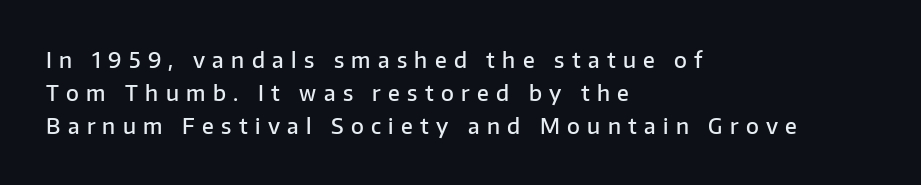
Q: Is the text bold? A: Semi-bold.
Q: Is the text italic (slanted)? A: No, it is upright.
Q: Is the text underlined? A: No.
Q: How is the paragraph aligned? A: Left-aligned.
Q: Is the spacing between letters normal or unusually wide? A: Unusually wide.
Q: Is the spacing between lines tight, normal or loose? A: Normal.
